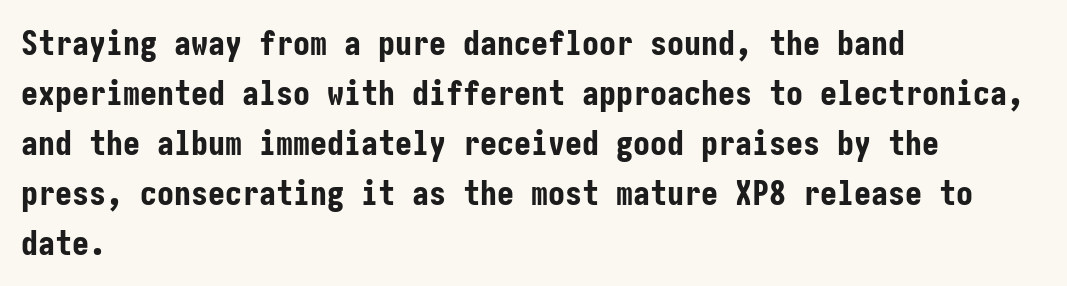
Q: Is the text bold? A: Yes.
Q: Is the text italic (slanted)? A: No, it is upright.
Q: Is the typeface a serif or a sans-serif typeface? A: Sans-serif.
Q: Is the text underlined? A: No.
Q: How is the paragraph aligned? A: Left-aligned.
Q: Is the spacing between letters normal or unusually wide? A: Normal.
Q: Is the spacing between lines tight, normal or loose? A: Normal.
Q: Width (condensed, normal, or wide)? A: Condensed.
Q: Stroke contrast? A: Low.
Q: x-height? A: Medium.
